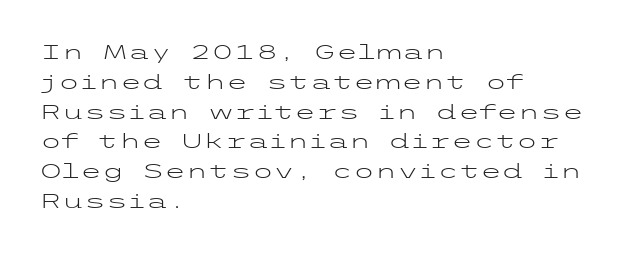
Rule under the text: the space is simply empty. Upright lettering throughout. This rendering leaves character spacing at its baseline value. If you drew a ruler down the left edge, every line would touch it. Is there much room between lines? A standard amount, neither cramped nor airy. This reads as an unemphasized weight, regular at the heaviest.
